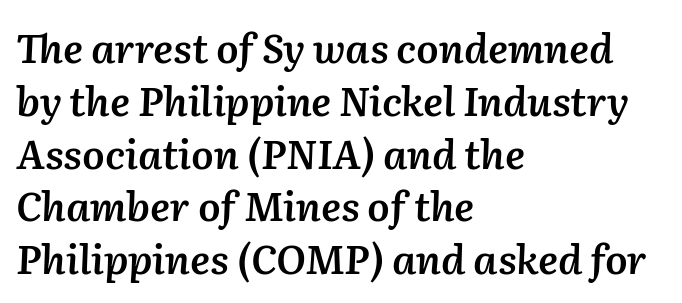
Leftover space on each line is placed entirely after the last word. These lines keep a tight, regular rhythm from letter to letter. Just letters on the line, the space beneath them empty. Would a proofreader flag this as italicized? Yes. The letters advance in unequal steps, a hallmark of proportional type.
